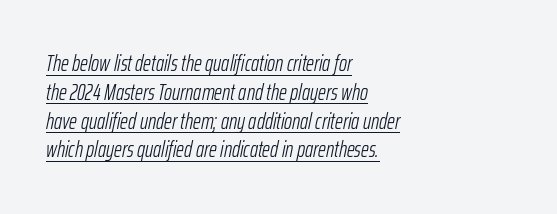
Q: Is the text bold? A: No.
Q: Is the text italic (slanted)? A: Yes, it leans right by about 12 degrees.
Q: Is the text underlined? A: Yes.
Q: How is the paragraph aligned? A: Left-aligned.
Q: Is the spacing between letters normal or unusually wide? A: Normal.
Q: Is the spacing between lines tight, normal or loose? A: Normal.
